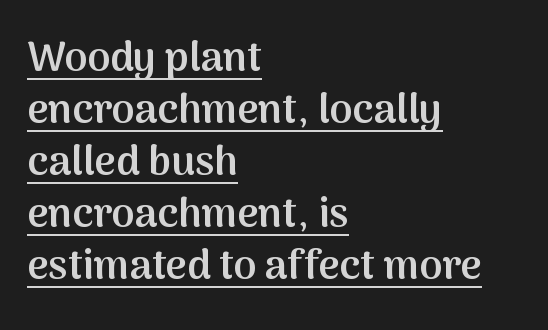
{"serif": "no", "italic": "no", "bold": "semi", "weight": "semibold", "width": "normal", "stroke_contrast": "medium", "x_height": "medium", "monospaced": "no", "underline": "yes", "align": "left", "line_spacing": "normal", "line_spacing_ratio": 1.27, "letter_spacing": "normal", "letter_spacing_em": 0.0, "glyph_px": 41}
